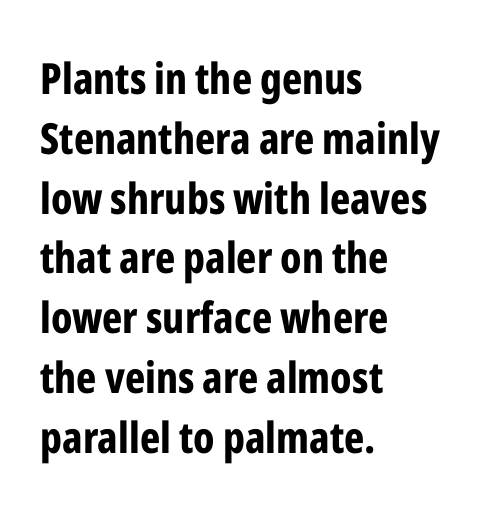
Do the characters align in a grid? No, the font is proportional. Type without underlining. Weight check: bold — yes, fully. Does the lettering tilt? It doesn't — this is upright.
